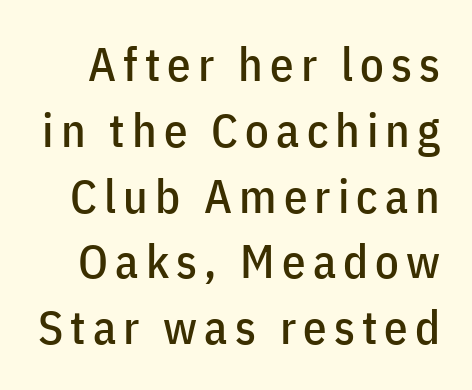
The image shows 47 px condensed sans-serif type, upright; set normal line spacing (1.4x), not underlined; low stroke contrast and a medium x-height.
